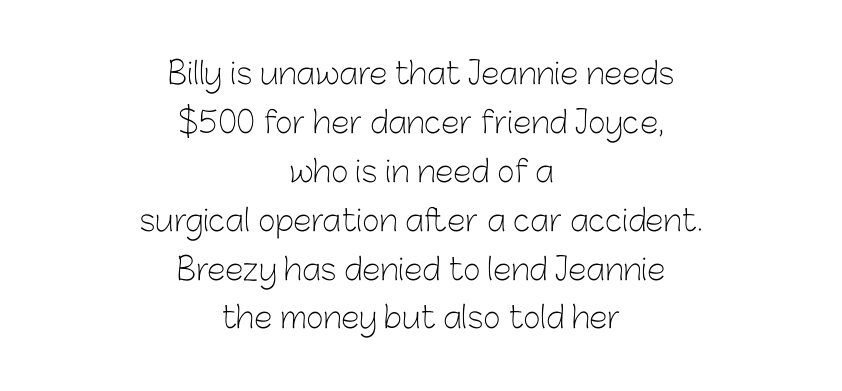
Q: Is the text bold? A: No.
Q: Is the text italic (slanted)? A: No, it is upright.
Q: Is the typeface a serif or a sans-serif typeface? A: Sans-serif.
Q: Is the text underlined? A: No.
Q: How is the paragraph aligned? A: Centered.
Q: Is the spacing between letters normal or unusually wide? A: Normal.
Q: Is the spacing between lines tight, normal or loose? A: Normal.
Q: Width (condensed, normal, or wide)? A: Normal.
Q: Stroke contrast? A: Low.
Q: x-height? A: Medium.
Q: Monospaced? A: No.
